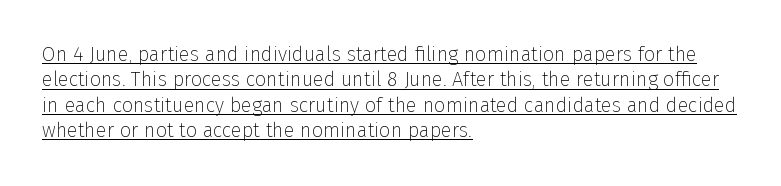
Q: Is the text bold? A: No.
Q: Is the text italic (slanted)? A: No, it is upright.
Q: Is the text underlined? A: Yes.
Q: How is the paragraph aligned? A: Left-aligned.
Q: Is the spacing between letters normal or unusually wide? A: Normal.
Q: Is the spacing between lines tight, normal or loose? A: Normal.
